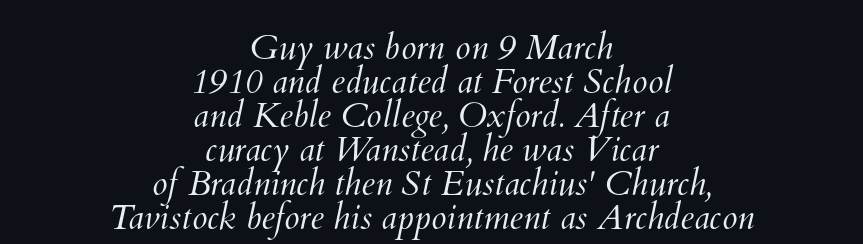
Honestly, the rows look squashed on top of each other. Do the characters align in a grid? No, the font is proportional. Stems here are at most as thick as an everyday book face. Where is the straight margin? There isn't one; the lines are centered. Check the space under the baseline: it is left empty.
